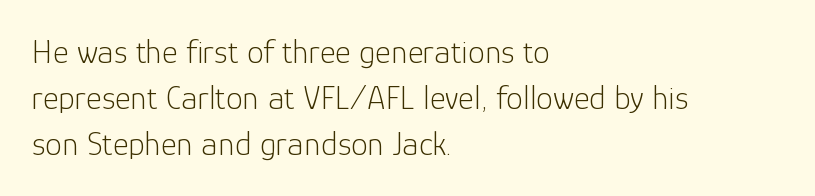
The image shows 34 px light sans-serif type, upright; set left-aligned, normal line spacing (1.36x), normal letter spacing, not underlined; low stroke contrast and a medium x-height.
